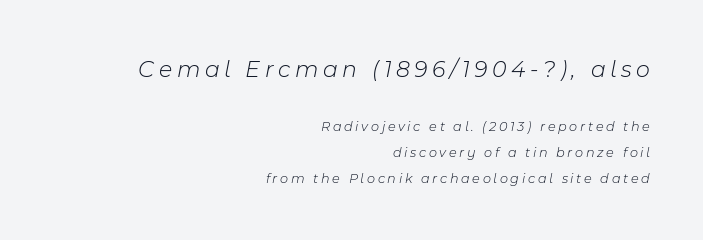
{"italic": "yes", "lean": "right", "slant_degrees": 11, "bold": "no", "underline": "no", "align": "right", "line_spacing_ratio": 1.86, "larger_block": "first", "size_ratio": 1.71, "glyph_px": 24}
